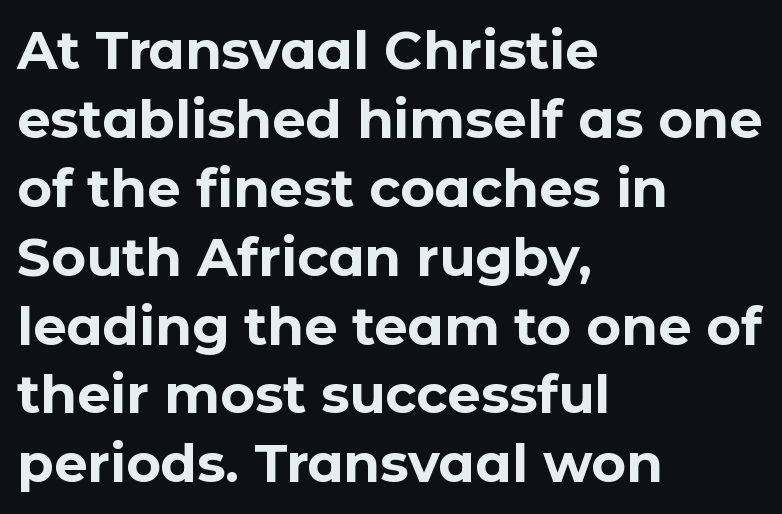
The image shows 53 px bold sans-serif type, upright; set left-aligned, normal line spacing (1.3x), normal letter spacing, not underlined; low stroke contrast and a medium x-height.
